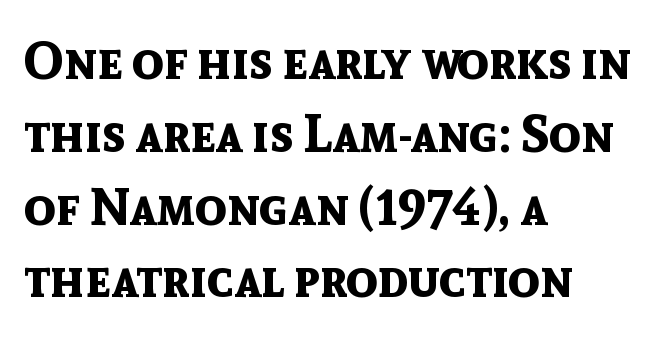
{"serif": "no", "italic": "no", "bold": "yes", "weight": "bold", "width": "normal", "x_height": "medium", "monospaced": "no", "underline": "no", "align": "left", "line_spacing": "normal", "line_spacing_ratio": 1.4, "letter_spacing": "normal", "letter_spacing_em": 0.0, "glyph_px": 52}
